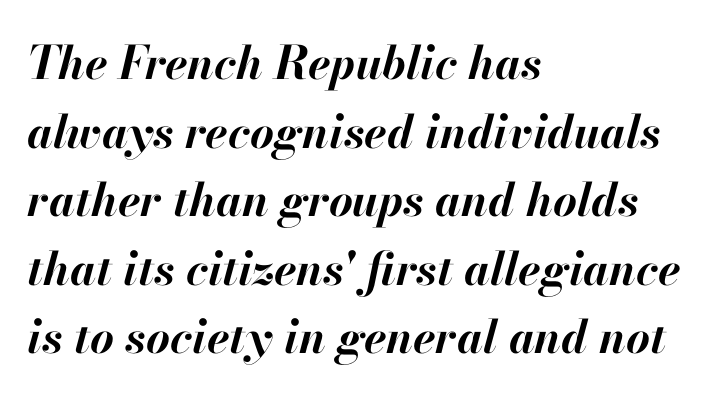
{"italic": "yes", "lean": "right", "slant_degrees": 13, "bold": "yes", "weight": "bold", "width": "normal", "stroke_contrast": "high", "x_height": "small", "monospaced": "no", "underline": "no", "align": "left", "line_spacing": "normal", "line_spacing_ratio": 1.49, "letter_spacing": "normal", "letter_spacing_em": 0.0, "glyph_px": 46}
